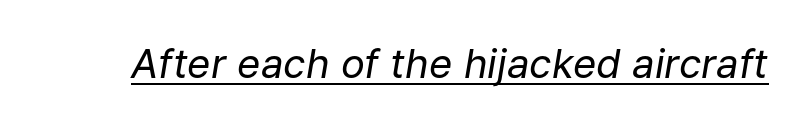
{"italic": "yes", "lean": "right", "slant_degrees": 9, "bold": "no", "weight": "regular", "width": "normal", "stroke_contrast": "low", "x_height": "medium", "monospaced": "no", "underline": "yes", "letter_spacing": "normal", "letter_spacing_em": 0.0, "glyph_px": 40}
